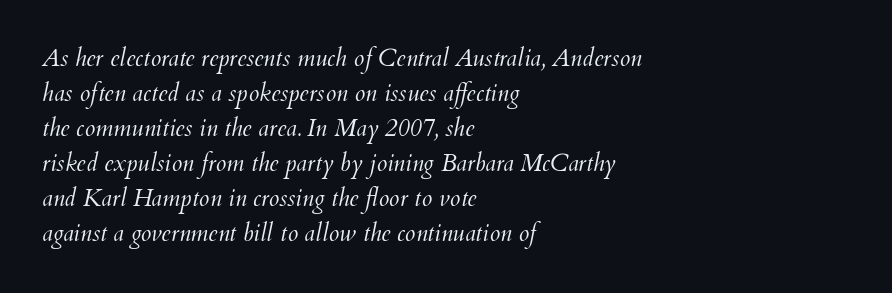
Q: Is the text bold? A: No.
Q: Is the text italic (slanted)? A: Yes, it leans right by about 12 degrees.
Q: Is the text underlined? A: No.
Q: How is the paragraph aligned? A: Left-aligned.
Q: Is the spacing between letters normal or unusually wide? A: Normal.
Q: Is the spacing between lines tight, normal or loose? A: Normal.
